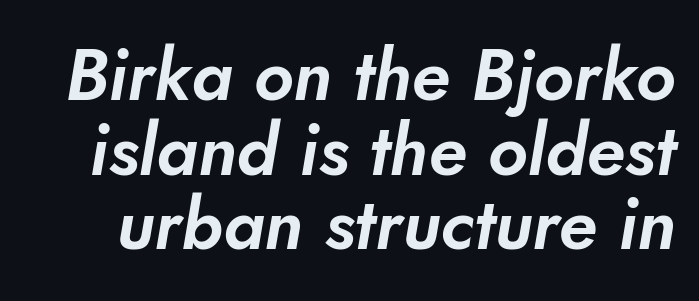
Q: Is the typeface a serif or a sans-serif typeface? A: Sans-serif.
Q: Is the text underlined? A: No.
Q: Is the spacing between letters normal or unusually wide? A: Normal.
Q: Is the spacing between lines tight, normal or loose? A: Tight.
Q: Width (condensed, normal, or wide)? A: Normal.
Q: Stroke contrast? A: Low.
Q: x-height? A: Small.
Q: Monospaced? A: No.
